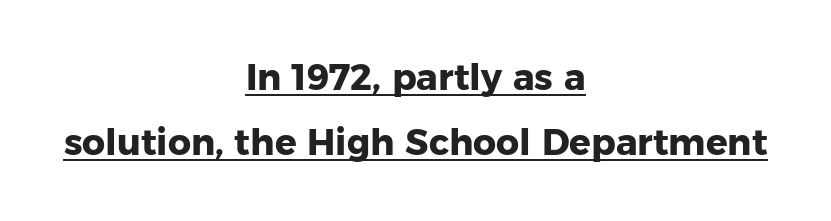
{"serif": "no", "italic": "no", "bold": "yes", "weight": "heavy", "width": "normal", "stroke_contrast": "low", "x_height": "medium", "monospaced": "no", "underline": "yes", "align": "center", "line_spacing_ratio": 1.81, "letter_spacing": "normal", "letter_spacing_em": 0.0, "glyph_px": 36}
